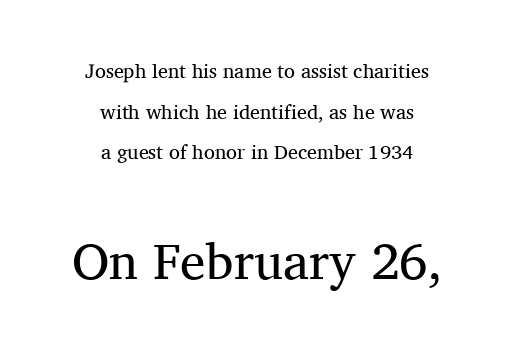
The image shows 51 px regular-weight serif type, upright; set centered, loose line spacing (2.03x), normal letter spacing, not underlined; the second (bottom) block is 2.55x larger; medium stroke contrast and a medium x-height.
